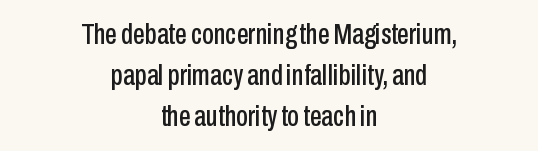
Proportional: the letters do not fall into vertical columns. Does the copy run flush right? No — it is centered line by line. The tracking reads as untouched default to a designer's eye. Has an underline been added? It has not. Stroke terminals: plain, sans-serif.
